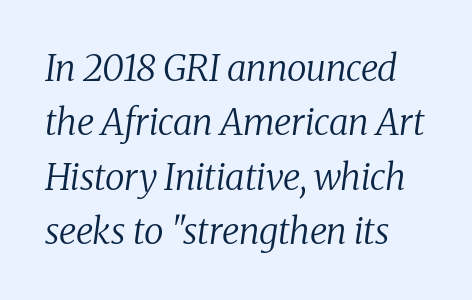
Compared with typical paragraphs, the rows here are spaced about the same. These lines were composed using italics. To sum up the face: it has serifs. You could not count columns in this text — the font is proportionally spaced. Letters have the restrained weight of plain body copy at most. Glance below the letters and you will spot only blank space.
